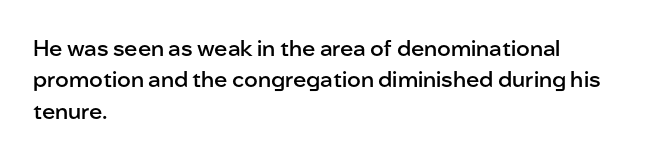
Q: Is the text bold? A: Semi-bold.
Q: Is the text italic (slanted)? A: No, it is upright.
Q: Is the text underlined? A: No.
Q: How is the paragraph aligned? A: Left-aligned.
Q: Is the spacing between letters normal or unusually wide? A: Normal.
Q: Is the spacing between lines tight, normal or loose? A: Normal.
